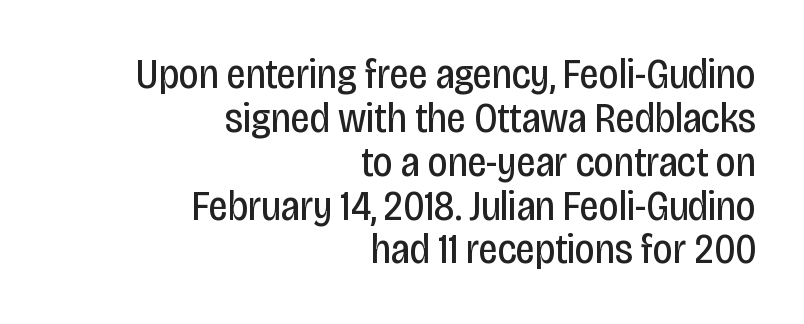
Q: Is the text bold? A: No.
Q: Is the text italic (slanted)? A: No, it is upright.
Q: Is the typeface a serif or a sans-serif typeface? A: Sans-serif.
Q: Is the text underlined? A: No.
Q: How is the paragraph aligned? A: Right-aligned.
Q: Is the spacing between letters normal or unusually wide? A: Normal.
Q: Is the spacing between lines tight, normal or loose? A: Tight.
Q: Width (condensed, normal, or wide)? A: Condensed.
Q: Stroke contrast? A: Low.
Q: x-height? A: Large.
Q: Monospaced? A: No.
